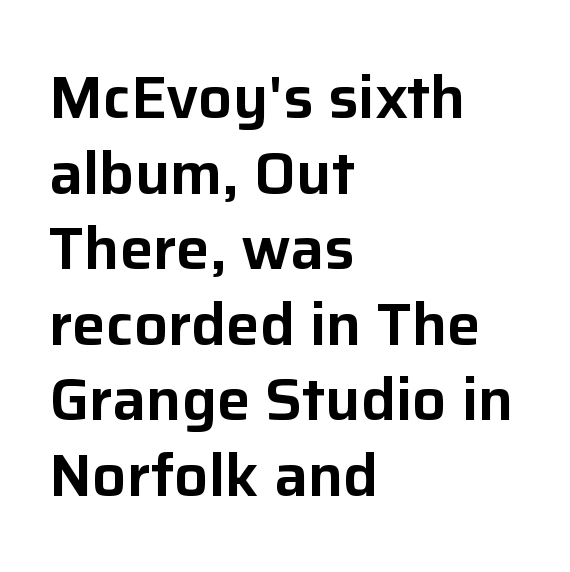
Q: Is the text italic (slanted)? A: No, it is upright.
Q: Is the typeface a serif or a sans-serif typeface? A: Sans-serif.
Q: Is the text underlined? A: No.
Q: How is the paragraph aligned? A: Left-aligned.
Q: Is the spacing between letters normal or unusually wide? A: Normal.
Q: Is the spacing between lines tight, normal or loose? A: Normal.
Q: Width (condensed, normal, or wide)? A: Normal.
Q: Stroke contrast? A: Low.
Q: x-height? A: Medium.
Q: Monospaced? A: No.
